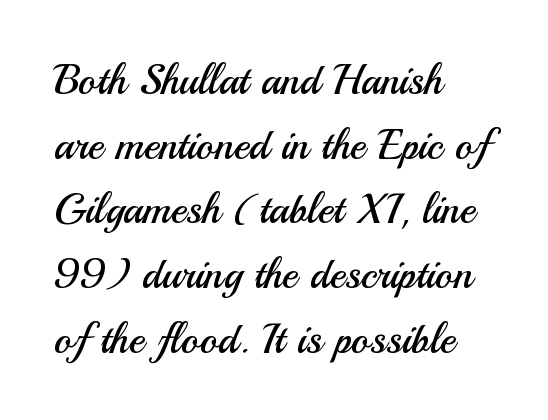
Q: Is the text bold? A: No.
Q: Is the text italic (slanted)? A: Yes.
Q: Is the typeface a serif or a sans-serif typeface? A: Sans-serif.
Q: Is the text underlined? A: No.
Q: How is the paragraph aligned? A: Left-aligned.
Q: Is the spacing between letters normal or unusually wide? A: Normal.
Q: Is the spacing between lines tight, normal or loose? A: Normal.
Q: Width (condensed, normal, or wide)? A: Normal.
Q: Stroke contrast? A: Medium.
Q: x-height? A: Small.
Q: Monospaced? A: No.
